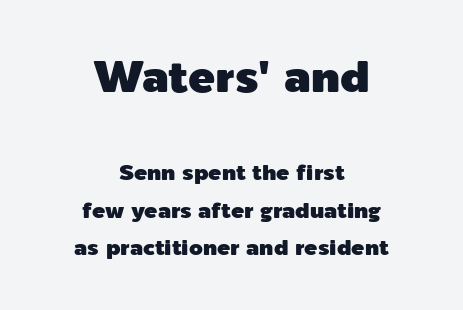
Q: Is the text italic (slanted)? A: No, it is upright.
Q: Is the typeface a serif or a sans-serif typeface? A: Sans-serif.
Q: Is the text underlined? A: No.
Q: How is the paragraph aligned? A: Centered.
Q: Is the spacing between letters normal or unusually wide? A: Normal.
Q: Is the spacing between lines tight, normal or loose? A: Normal.
Q: Which block of text is set in a larger size, the first (top) or the second (bottom)? A: The first (top) one.
Q: Width (condensed, normal, or wide)? A: Normal.
Q: x-height? A: Medium.
Q: Monospaced? A: No.
